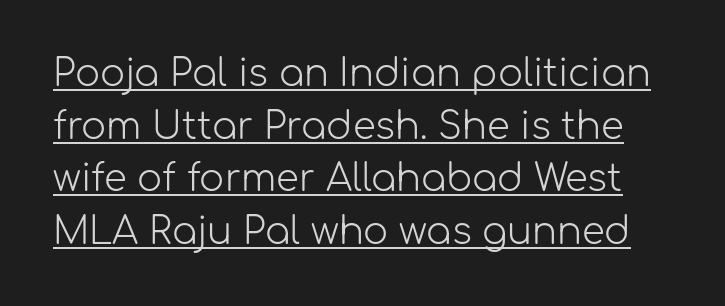
Q: Is the text bold? A: No.
Q: Is the text italic (slanted)? A: No, it is upright.
Q: Is the typeface a serif or a sans-serif typeface? A: Sans-serif.
Q: Is the text underlined? A: Yes.
Q: Is the spacing between letters normal or unusually wide? A: Normal.
Q: Is the spacing between lines tight, normal or loose? A: Normal.
Q: Width (condensed, normal, or wide)? A: Normal.
Q: Stroke contrast? A: Low.
Q: x-height? A: Medium.
Q: Monospaced? A: No.
